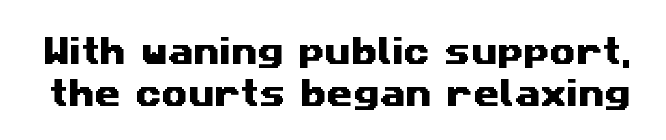
How are the letters spaced? Ordinarily, with no added tracking. Line spacing here is normal. Nothing sits at the stroke ends, so this counts as sans-serif. Spacing verdict: proportional, widths tailored to each character.
